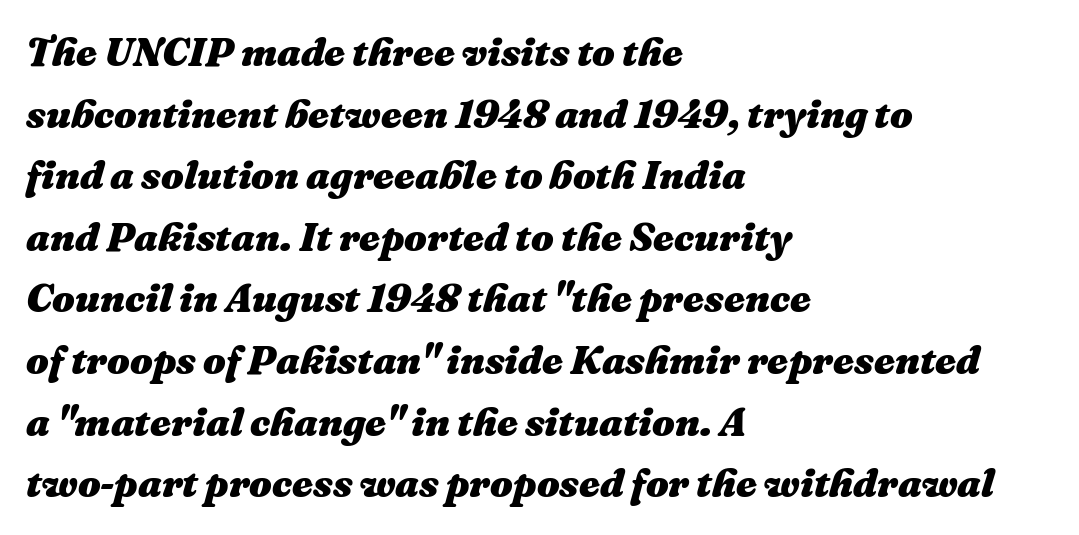
Layout note: lines flush left. Each letter keeps its own natural width here, so spacing adapts to shape. Summary of weight: heavy, a full bold. The horizontal fit of the characters is conventional and even. In terms of leading, this rendering sits right in the middle. Lines of text with bare space underneath.
